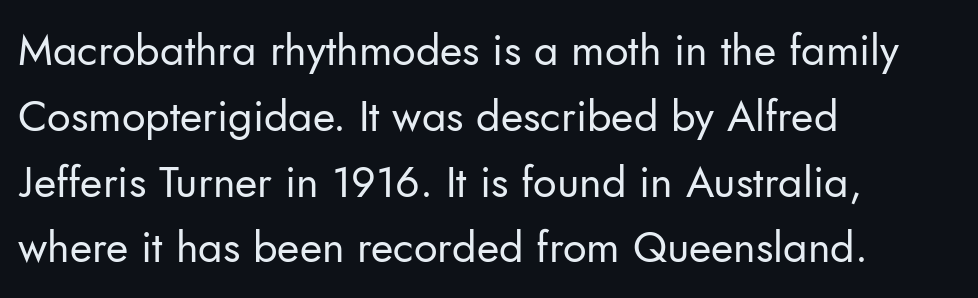
The image shows 43 px regular-weight sans-serif type, upright; set left-aligned, normal line spacing (1.53x), normal letter spacing, not underlined; low stroke contrast and a small x-height.
